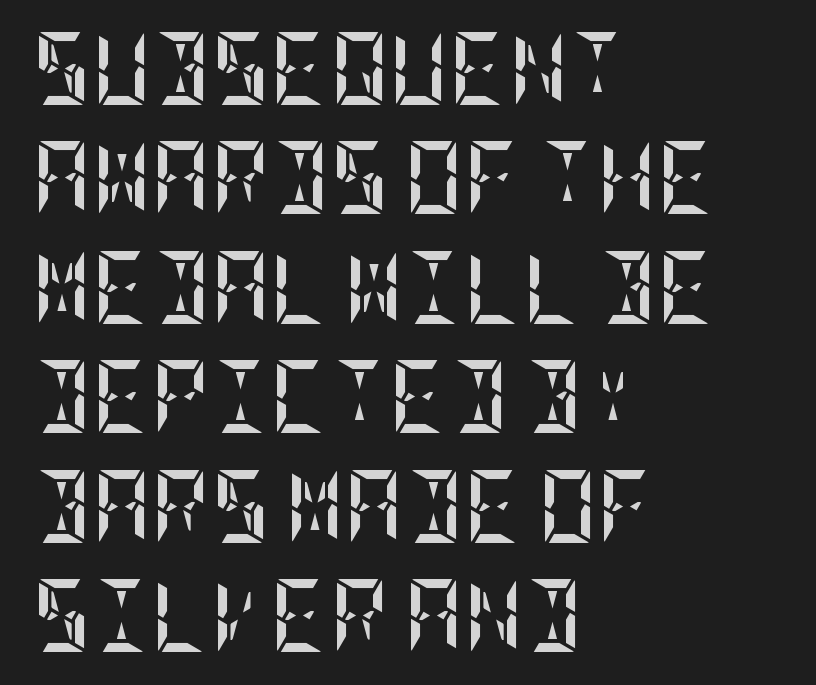
{"italic": "no", "bold": "yes", "weight": "semibold", "width": "condensed", "stroke_contrast": "low", "x_height": "large", "underline": "no", "align": "left", "line_spacing": "normal", "line_spacing_ratio": 1.5, "letter_spacing": "normal", "letter_spacing_em": 0.0, "glyph_px": 73}
